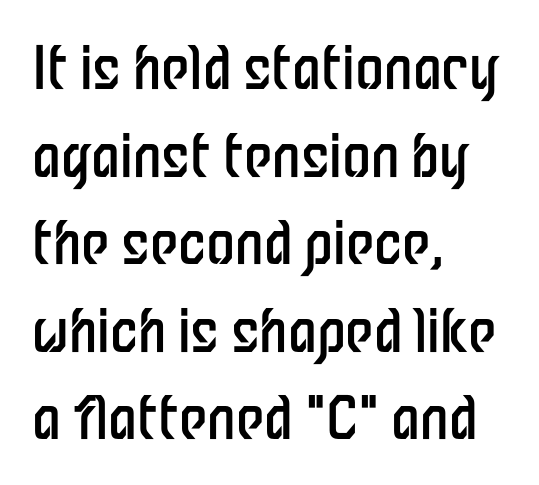
{"serif": "no", "italic": "no", "bold": "no", "weight": "regular", "width": "condensed", "stroke_contrast": "low", "x_height": "medium", "monospaced": "no", "underline": "no", "align": "left", "line_spacing": "normal", "line_spacing_ratio": 1.51, "letter_spacing": "normal", "letter_spacing_em": 0.0, "glyph_px": 58}
